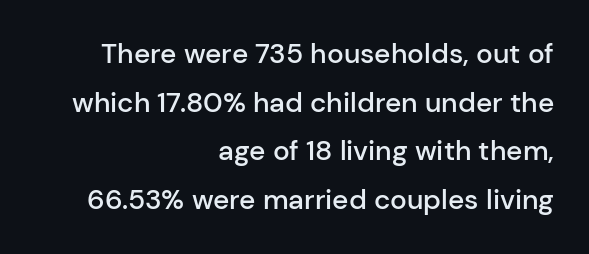
Q: Is the text bold? A: Semi-bold.
Q: Is the text italic (slanted)? A: No, it is upright.
Q: Is the typeface a serif or a sans-serif typeface? A: Sans-serif.
Q: Is the text underlined? A: No.
Q: How is the paragraph aligned? A: Right-aligned.
Q: Is the spacing between letters normal or unusually wide? A: Normal.
Q: Width (condensed, normal, or wide)? A: Normal.
Q: Stroke contrast? A: Low.
Q: x-height? A: Medium.
Q: Monospaced? A: No.
